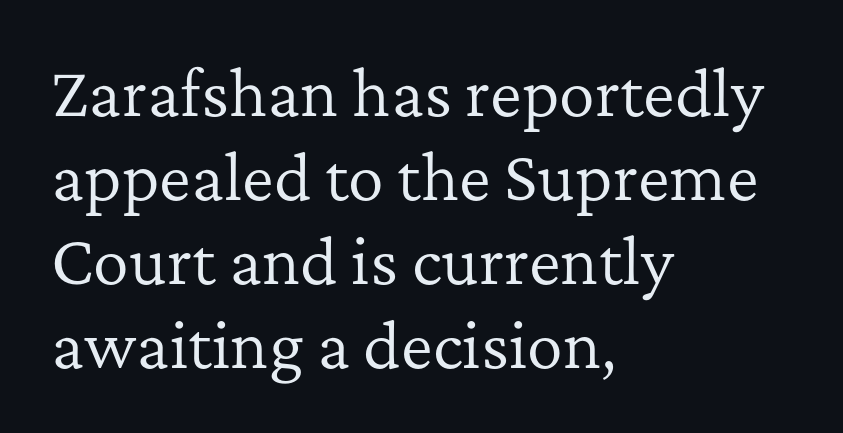
{"serif": "yes", "italic": "no", "bold": "no", "weight": "regular", "width": "normal", "stroke_contrast": "low", "x_height": "medium", "monospaced": "no", "underline": "no", "align": "left", "line_spacing": "normal", "line_spacing_ratio": 1.4, "letter_spacing": "normal", "letter_spacing_em": 0.0, "glyph_px": 60}
